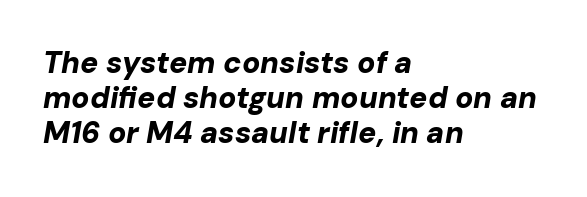
{"italic": "yes", "lean": "right", "slant_degrees": 10, "bold": "yes", "weight": "bold", "width": "normal", "stroke_contrast": "low", "x_height": "medium", "monospaced": "no", "underline": "no", "align": "left", "line_spacing_ratio": 1.17, "letter_spacing": "normal", "letter_spacing_em": 0.0, "glyph_px": 30}
